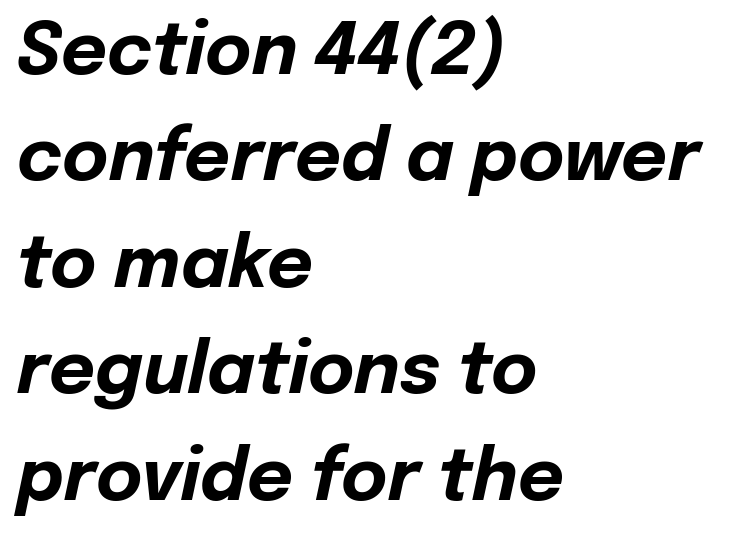
Q: Is the text bold? A: Yes.
Q: Is the text italic (slanted)? A: Yes, it leans right by about 12 degrees.
Q: Is the text underlined? A: No.
Q: How is the paragraph aligned? A: Left-aligned.
Q: Is the spacing between letters normal or unusually wide? A: Normal.
Q: Is the spacing between lines tight, normal or loose? A: Normal.
Q: Width (condensed, normal, or wide)? A: Normal.
Q: Stroke contrast? A: Low.
Q: x-height? A: Medium.
Q: Monospaced? A: No.
